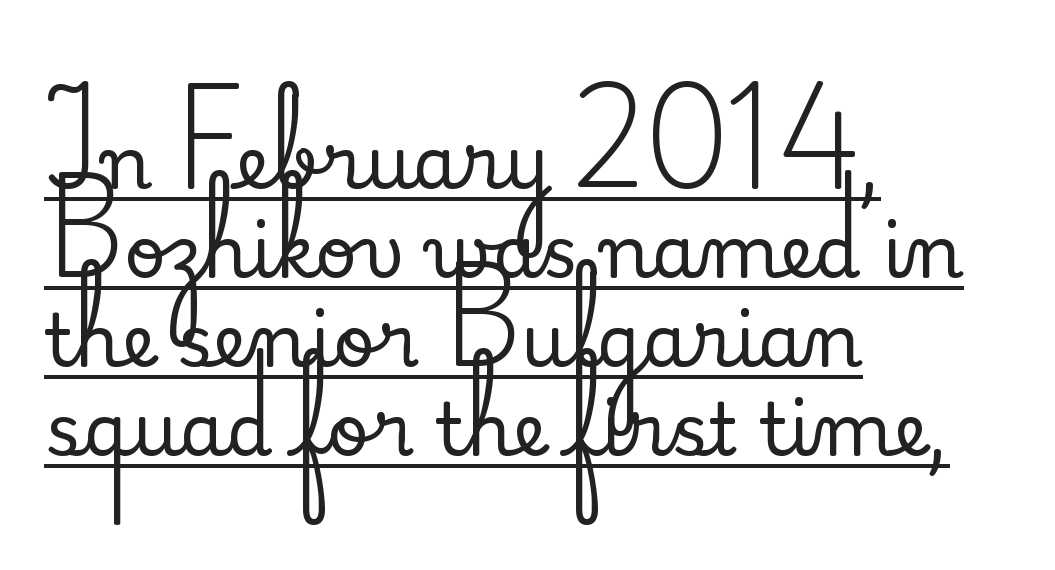
{"serif": "yes", "italic": "no", "width": "normal", "stroke_contrast": "medium", "x_height": "small", "monospaced": "no", "underline": "yes", "align": "left", "line_spacing_ratio": 1.22, "letter_spacing": "normal", "letter_spacing_em": 0.0, "glyph_px": 73}
